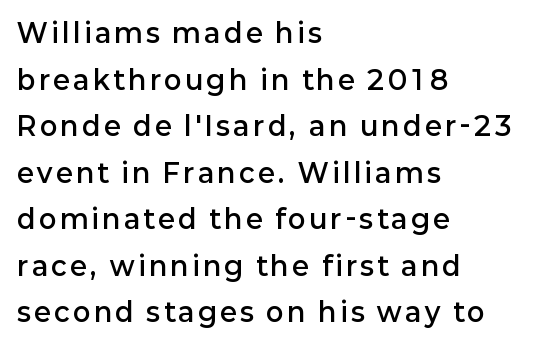
The image shows 26 px text type, upright; set left-aligned, line spacing 1.79x, not underlined.
